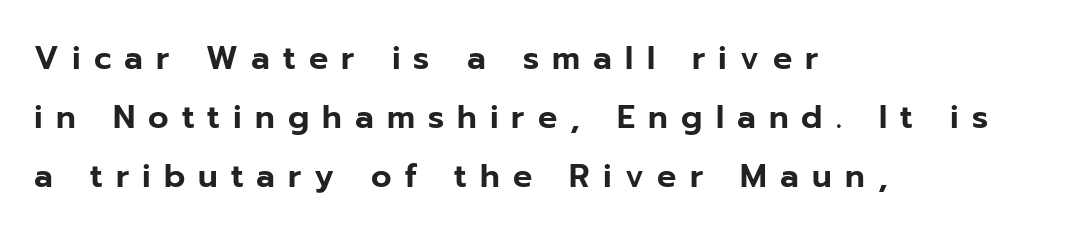
Q: Is the text italic (slanted)? A: No, it is upright.
Q: Is the typeface a serif or a sans-serif typeface? A: Sans-serif.
Q: Is the text underlined? A: No.
Q: How is the paragraph aligned? A: Left-aligned.
Q: Is the spacing between letters normal or unusually wide? A: Unusually wide.
Q: Width (condensed, normal, or wide)? A: Normal.
Q: Stroke contrast? A: Low.
Q: x-height? A: Medium.
Q: Monospaced? A: No.
